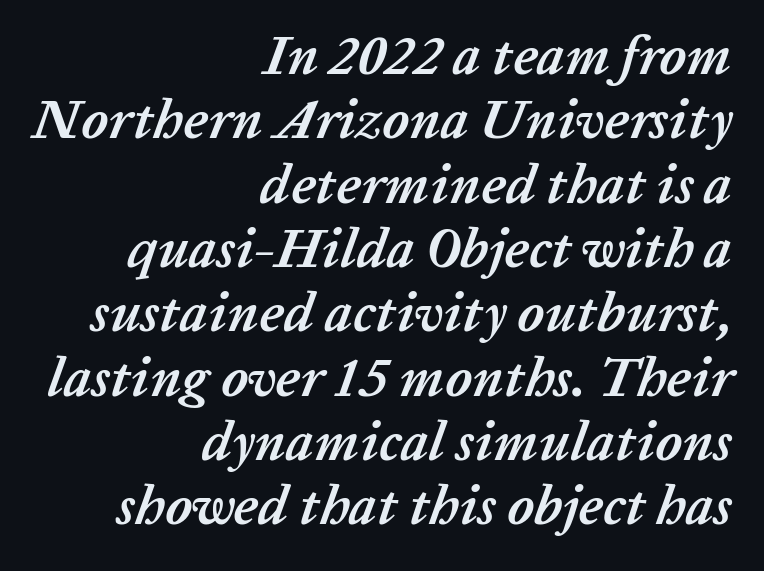
Q: Is the text bold? A: Yes.
Q: Is the text italic (slanted)? A: Yes, it leans right by about 20 degrees.
Q: Is the text underlined? A: No.
Q: How is the paragraph aligned? A: Right-aligned.
Q: Is the spacing between letters normal or unusually wide? A: Normal.
Q: Width (condensed, normal, or wide)? A: Normal.
Q: Stroke contrast? A: Low.
Q: x-height? A: Medium.
Q: Monospaced? A: No.
